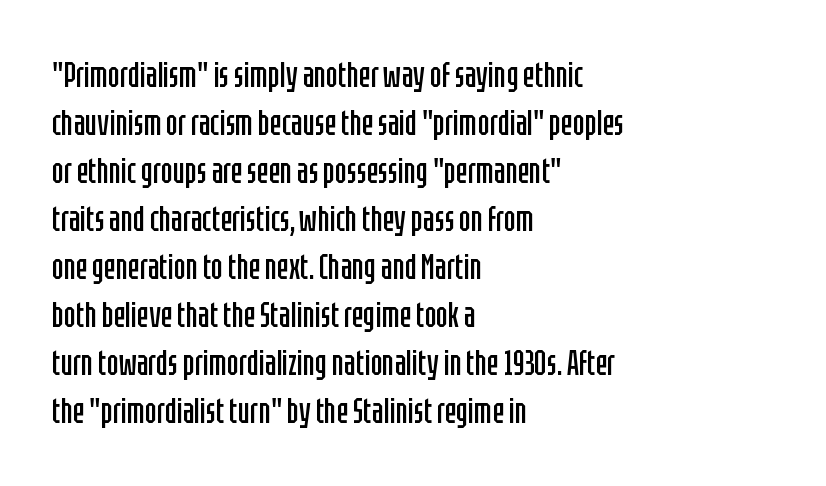
The image shows 35 px regular-weight, condensed sans-serif type, upright; set left-aligned, normal line spacing (1.37x), normal letter spacing, not underlined; low stroke contrast and a large x-height.
